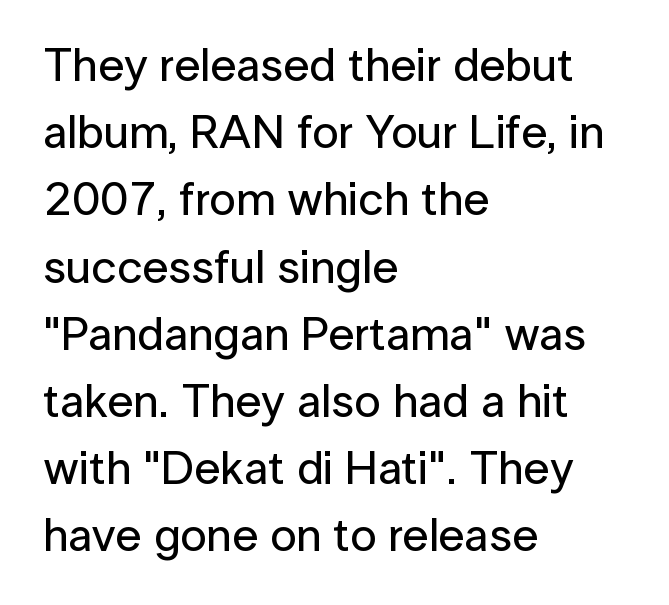
{"serif": "no", "italic": "no", "width": "normal", "stroke_contrast": "low", "x_height": "medium", "monospaced": "no", "underline": "no", "align": "left", "line_spacing": "normal", "line_spacing_ratio": 1.43, "letter_spacing": "normal", "letter_spacing_em": 0.0, "glyph_px": 47}
